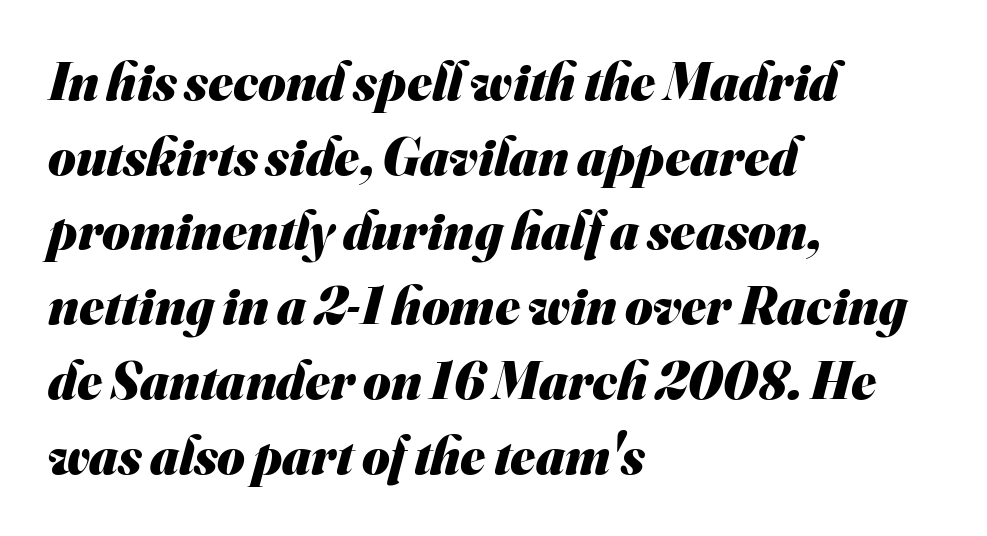
{"serif": "no", "bold": "yes", "weight": "heavy", "width": "normal", "stroke_contrast": "medium", "x_height": "small", "monospaced": "no", "underline": "no", "align": "left", "line_spacing": "normal", "line_spacing_ratio": 1.41, "letter_spacing": "normal", "letter_spacing_em": 0.0, "glyph_px": 53}
